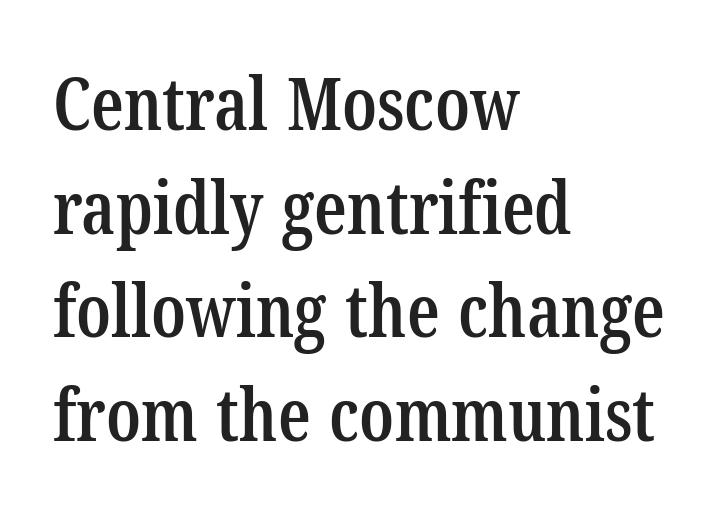
The image shows 72 px semibold, condensed serif type; set left-aligned, normal line spacing (1.44x), normal letter spacing, not underlined; low stroke contrast and a medium x-height.
